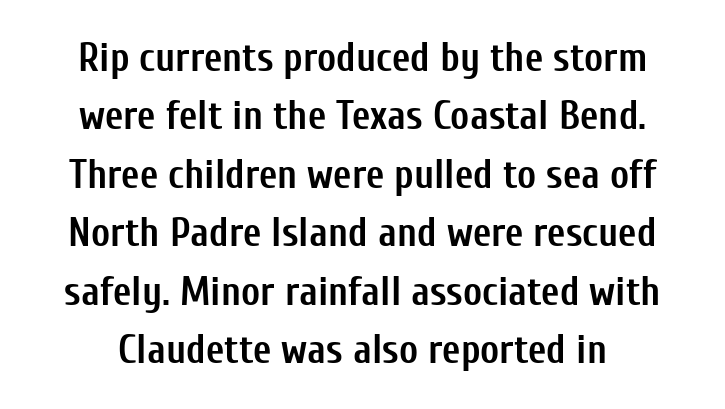
The image shows 40 px semibold, condensed sans-serif type, upright; set normal line spacing (1.46x), normal letter spacing, not underlined; low stroke contrast and a medium x-height.
